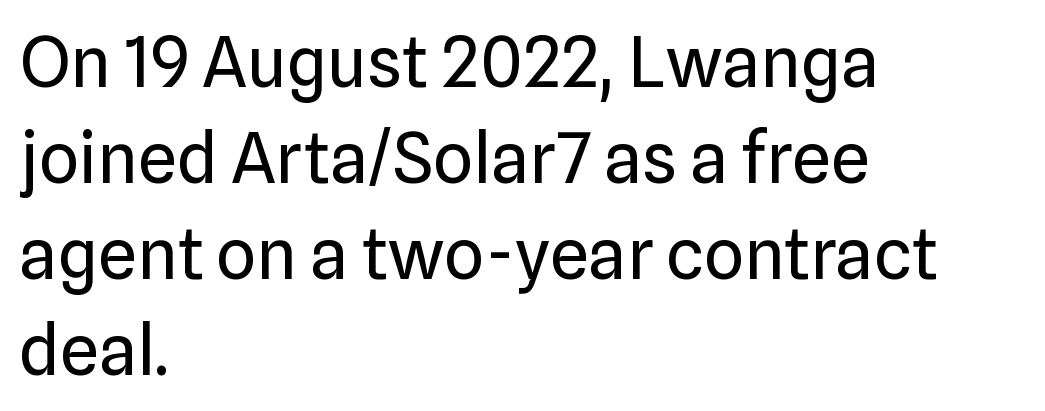
{"serif": "no", "italic": "no", "bold": "no", "weight": "regular", "width": "normal", "stroke_contrast": "low", "x_height": "medium", "monospaced": "no", "underline": "no", "align": "left", "line_spacing": "normal", "line_spacing_ratio": 1.37, "letter_spacing": "normal", "letter_spacing_em": 0.0, "glyph_px": 70}
